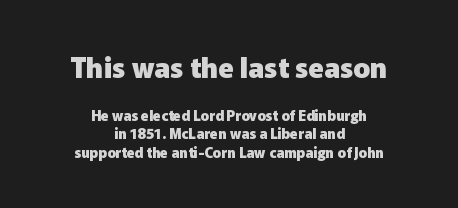
Q: Is the text bold? A: Yes.
Q: Is the text italic (slanted)? A: No, it is upright.
Q: Is the typeface a serif or a sans-serif typeface? A: Sans-serif.
Q: Is the text underlined? A: No.
Q: How is the paragraph aligned? A: Centered.
Q: Is the spacing between letters normal or unusually wide? A: Normal.
Q: Is the spacing between lines tight, normal or loose? A: Normal.
Q: Which block of text is set in a larger size, the first (top) or the second (bottom)? A: The first (top) one.
Q: Width (condensed, normal, or wide)? A: Normal.
Q: Stroke contrast? A: Low.
Q: x-height? A: Medium.
Q: Monospaced? A: No.
